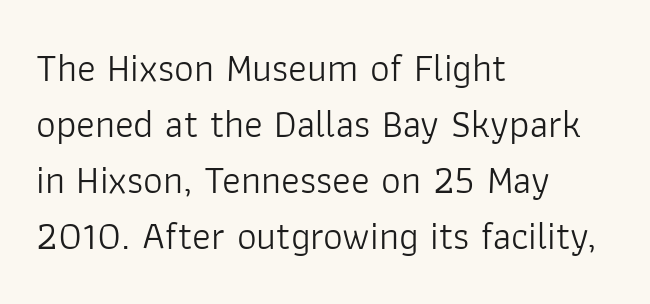
{"serif": "no", "italic": "no", "bold": "no", "weight": "light", "width": "normal", "stroke_contrast": "low", "x_height": "medium", "monospaced": "no", "underline": "no", "align": "left", "line_spacing": "normal", "line_spacing_ratio": 1.44, "letter_spacing": "normal", "letter_spacing_em": 0.0, "glyph_px": 39}
